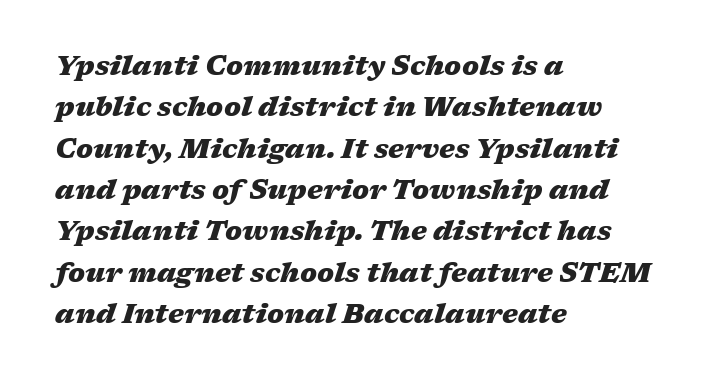
{"italic": "yes", "lean": "right", "slant_degrees": 17, "bold": "yes", "underline": "no", "align": "left", "line_spacing": "normal", "line_spacing_ratio": 1.53, "letter_spacing": "normal", "letter_spacing_em": 0.0, "glyph_px": 27}
